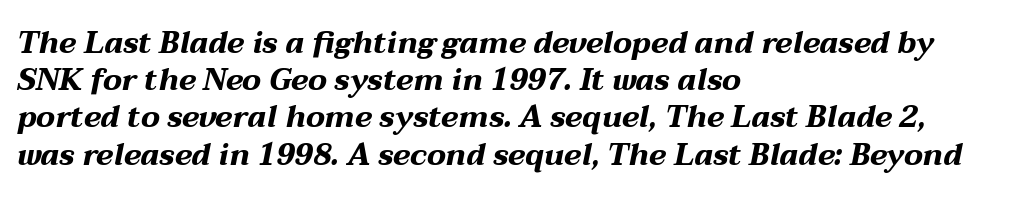
Q: Is the text bold? A: Yes.
Q: Is the text italic (slanted)? A: Yes, it leans right by about 12 degrees.
Q: Is the text underlined? A: No.
Q: How is the paragraph aligned? A: Left-aligned.
Q: Is the spacing between letters normal or unusually wide? A: Normal.
Q: Width (condensed, normal, or wide)? A: Wide.
Q: Stroke contrast? A: Medium.
Q: x-height? A: Medium.
Q: Monospaced? A: No.
